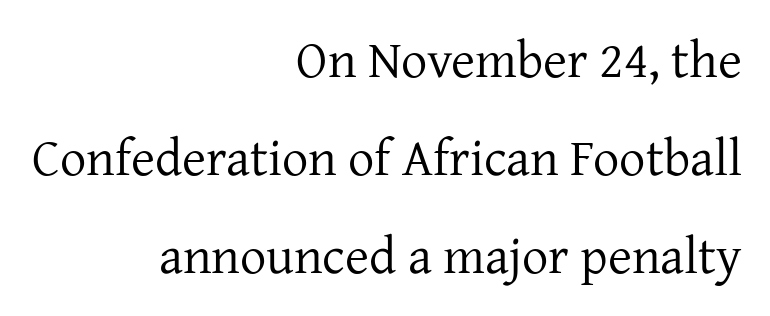
Notice how the passage keeps a crisp vertical edge on the right only. Is this a sans? No — the strokes have serifs. The specimen reads as upright at a glance. Varying glyph widths throughout — classic text-font behaviour.
